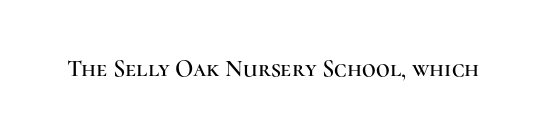
The image shows 24 px text type, upright; set normal letter spacing, not underlined.
